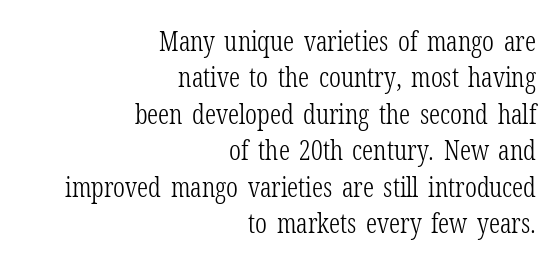
These lines sit exactly where default settings would place them. The letterforms sit at book weight or below. Posture: straight, roman, zero tilt. The paragraph shown leans on its right margin.
